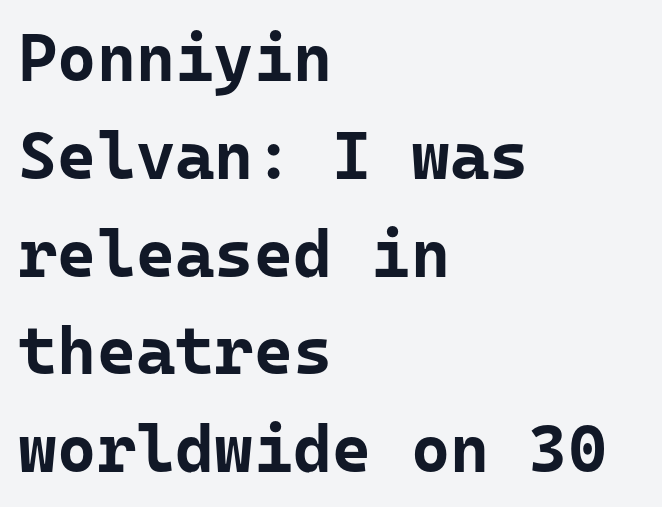
Q: Is the text bold? A: Yes.
Q: Is the text italic (slanted)? A: No, it is upright.
Q: Is the typeface a serif or a sans-serif typeface? A: Sans-serif.
Q: Is the text underlined? A: No.
Q: How is the paragraph aligned? A: Left-aligned.
Q: Is the spacing between letters normal or unusually wide? A: Normal.
Q: Is the spacing between lines tight, normal or loose? A: Normal.
Q: Width (condensed, normal, or wide)? A: Normal.
Q: Stroke contrast? A: Low.
Q: x-height? A: Medium.
